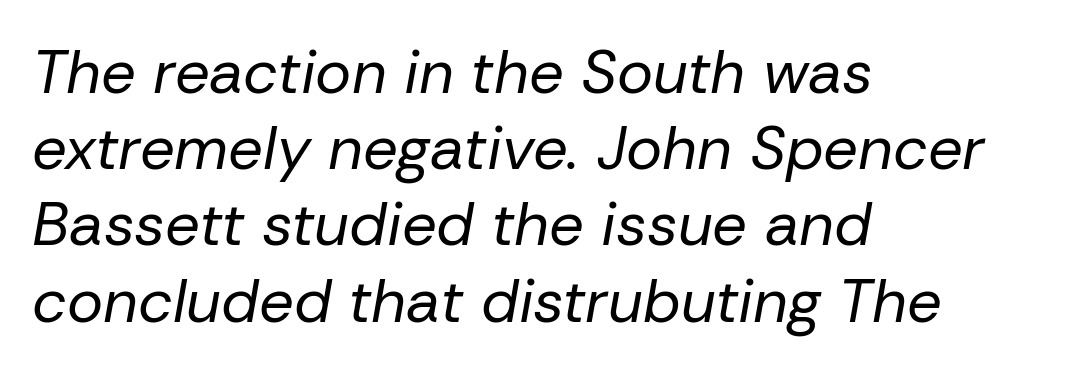
The words here are not underlined. Notice how descenders clear the ascenders below comfortably — that's standard leading. You could not count columns in this text — the font is proportionally spaced. This sample uses plain, unmodified letter spacing. Is the stroke heavy? The answer is a plain regular-or-lighter.
